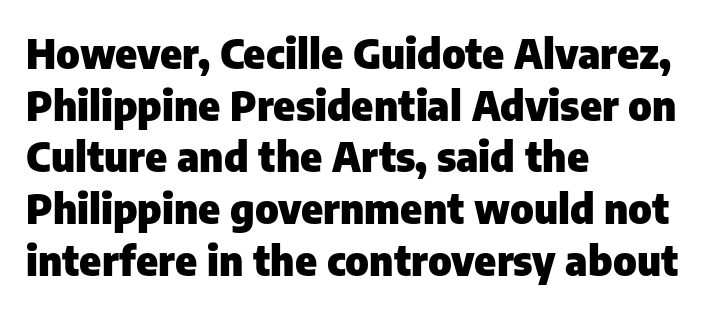
Q: Is the text bold? A: Yes.
Q: Is the text italic (slanted)? A: No, it is upright.
Q: Is the typeface a serif or a sans-serif typeface? A: Sans-serif.
Q: Is the text underlined? A: No.
Q: How is the paragraph aligned? A: Left-aligned.
Q: Is the spacing between letters normal or unusually wide? A: Normal.
Q: Is the spacing between lines tight, normal or loose? A: Normal.
Q: Width (condensed, normal, or wide)? A: Normal.
Q: Stroke contrast? A: Low.
Q: x-height? A: Medium.
Q: Monospaced? A: No.
